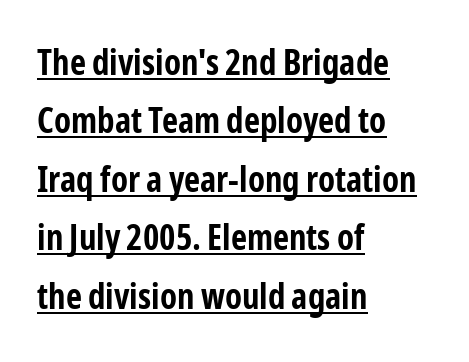
The image shows 35 px bold, condensed sans-serif type, upright; set left-aligned, normal line spacing (1.67x), normal letter spacing, underlined; low stroke contrast and a medium x-height.
